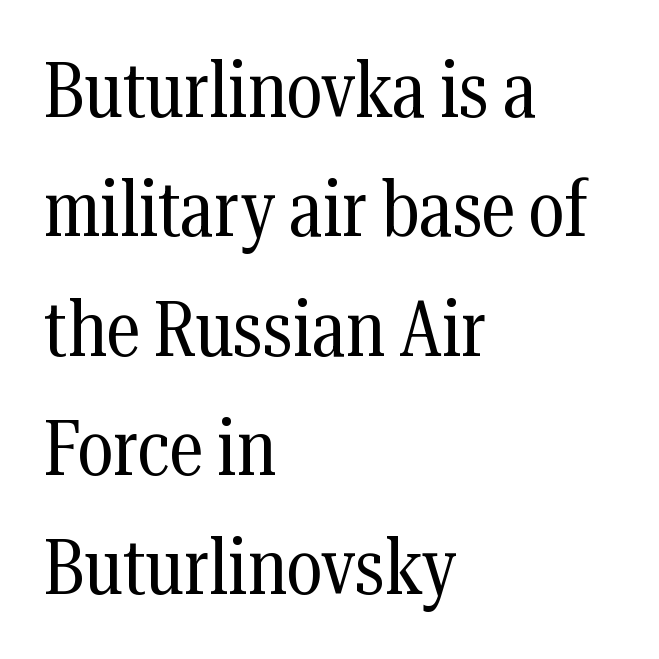
{"serif": "yes", "italic": "no", "bold": "no", "weight": "regular", "width": "condensed", "stroke_contrast": "medium", "x_height": "medium", "monospaced": "no", "underline": "no", "align": "left", "line_spacing": "normal", "line_spacing_ratio": 1.53, "letter_spacing": "normal", "letter_spacing_em": 0.0, "glyph_px": 78}
